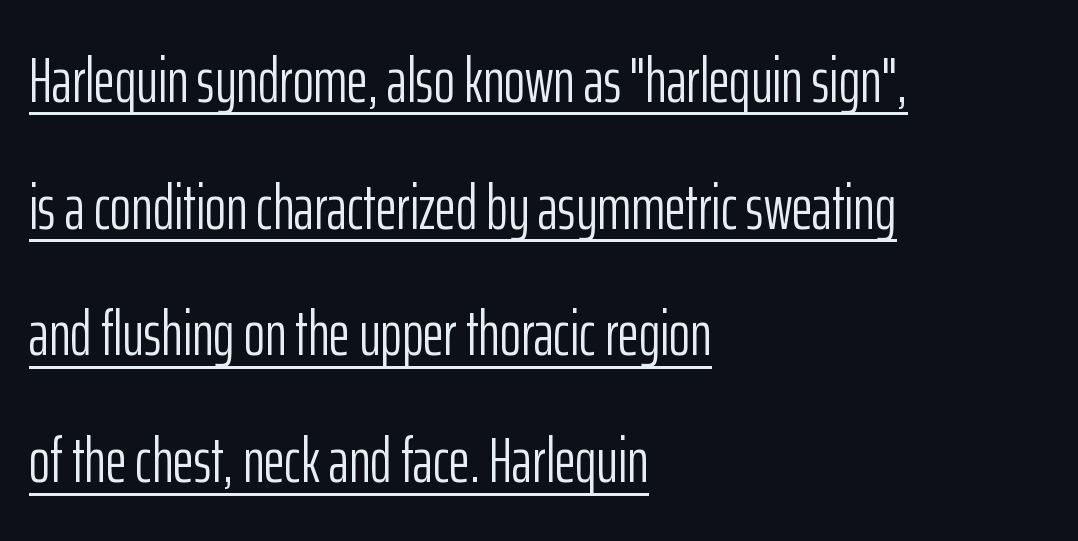
Q: Is the text bold? A: No.
Q: Is the text italic (slanted)? A: No, it is upright.
Q: Is the typeface a serif or a sans-serif typeface? A: Sans-serif.
Q: Is the text underlined? A: Yes.
Q: How is the paragraph aligned? A: Left-aligned.
Q: Is the spacing between letters normal or unusually wide? A: Normal.
Q: Is the spacing between lines tight, normal or loose? A: Loose.
Q: Width (condensed, normal, or wide)? A: Condensed.
Q: Stroke contrast? A: Low.
Q: x-height? A: Medium.
Q: Monospaced? A: No.
